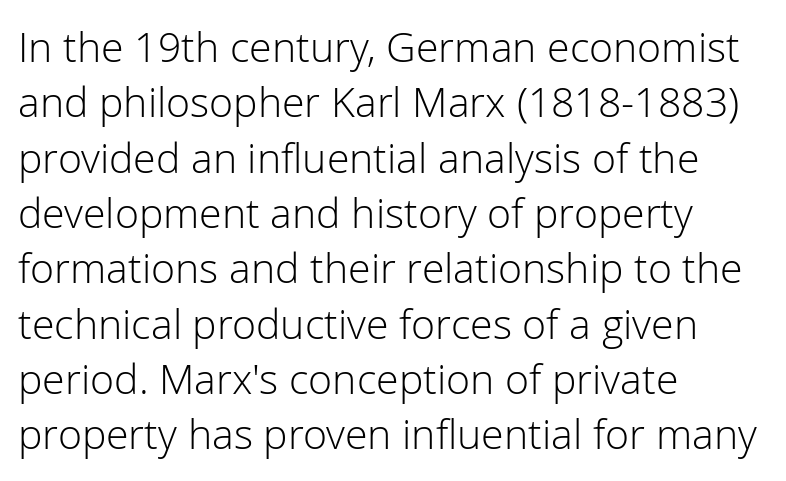
Q: Is the text bold? A: No.
Q: Is the text italic (slanted)? A: No, it is upright.
Q: Is the typeface a serif or a sans-serif typeface? A: Sans-serif.
Q: Is the text underlined? A: No.
Q: How is the paragraph aligned? A: Left-aligned.
Q: Is the spacing between letters normal or unusually wide? A: Normal.
Q: Is the spacing between lines tight, normal or loose? A: Normal.
Q: Width (condensed, normal, or wide)? A: Normal.
Q: Stroke contrast? A: Low.
Q: x-height? A: Medium.
Q: Monospaced? A: No.
